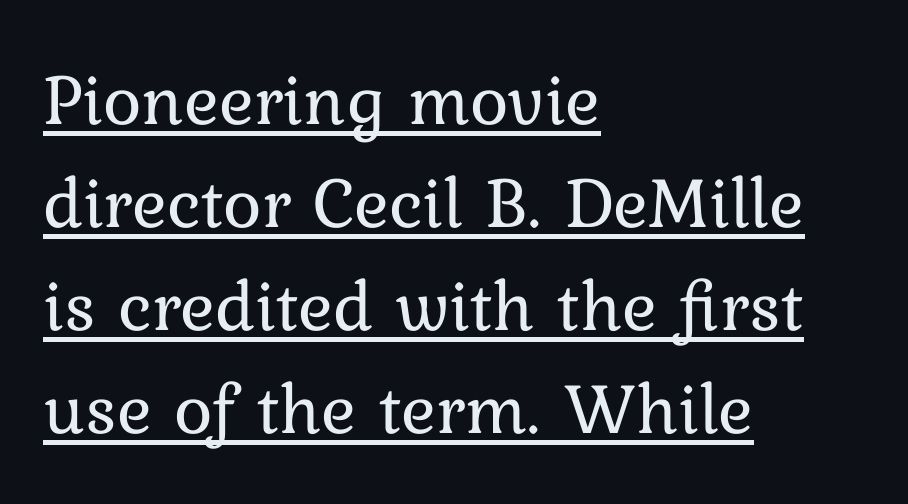
Q: Is the text bold? A: No.
Q: Is the text italic (slanted)? A: No, it is upright.
Q: Is the text underlined? A: Yes.
Q: How is the paragraph aligned? A: Left-aligned.
Q: Is the spacing between letters normal or unusually wide? A: Normal.
Q: Is the spacing between lines tight, normal or loose? A: Normal.
Q: Width (condensed, normal, or wide)? A: Normal.
Q: Stroke contrast? A: Low.
Q: x-height? A: Medium.
Q: Monospaced? A: No.
